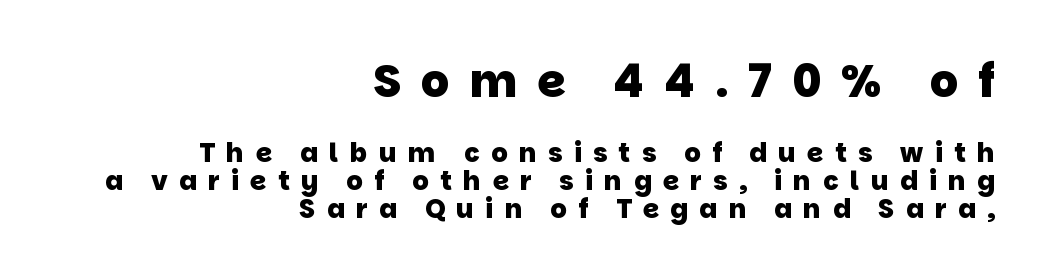
The image shows 45 px heavy sans-serif type; set right-aligned, tight line spacing (1.08x), unusually wide letter spacing (+0.44 em), not underlined; the first (top) block is 1.73x larger; low stroke contrast and a large x-height.
